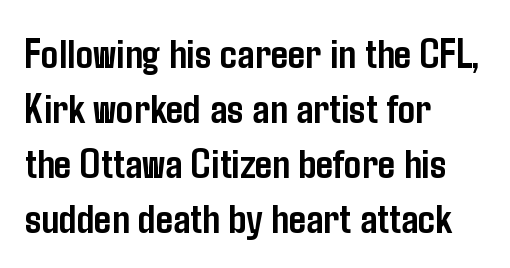
Q: Is the text bold? A: Yes.
Q: Is the text italic (slanted)? A: No, it is upright.
Q: Is the typeface a serif or a sans-serif typeface? A: Sans-serif.
Q: Is the text underlined? A: No.
Q: How is the paragraph aligned? A: Left-aligned.
Q: Is the spacing between letters normal or unusually wide? A: Normal.
Q: Is the spacing between lines tight, normal or loose? A: Normal.
Q: Width (condensed, normal, or wide)? A: Condensed.
Q: Stroke contrast? A: Low.
Q: x-height? A: Medium.
Q: Monospaced? A: No.
